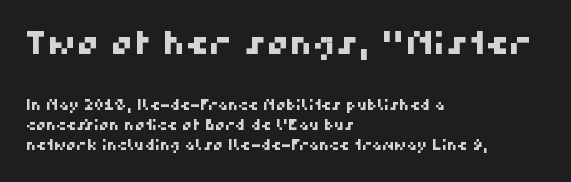
Q: Is the typeface a serif or a sans-serif typeface? A: Sans-serif.
Q: Is the text underlined? A: No.
Q: How is the paragraph aligned? A: Left-aligned.
Q: Is the spacing between letters normal or unusually wide? A: Normal.
Q: Is the spacing between lines tight, normal or loose? A: Normal.
Q: Which block of text is set in a larger size, the first (top) or the second (bottom)? A: The first (top) one.
Q: Width (condensed, normal, or wide)? A: Normal.
Q: Stroke contrast? A: High.
Q: x-height? A: Medium.
Q: Monospaced? A: No.
